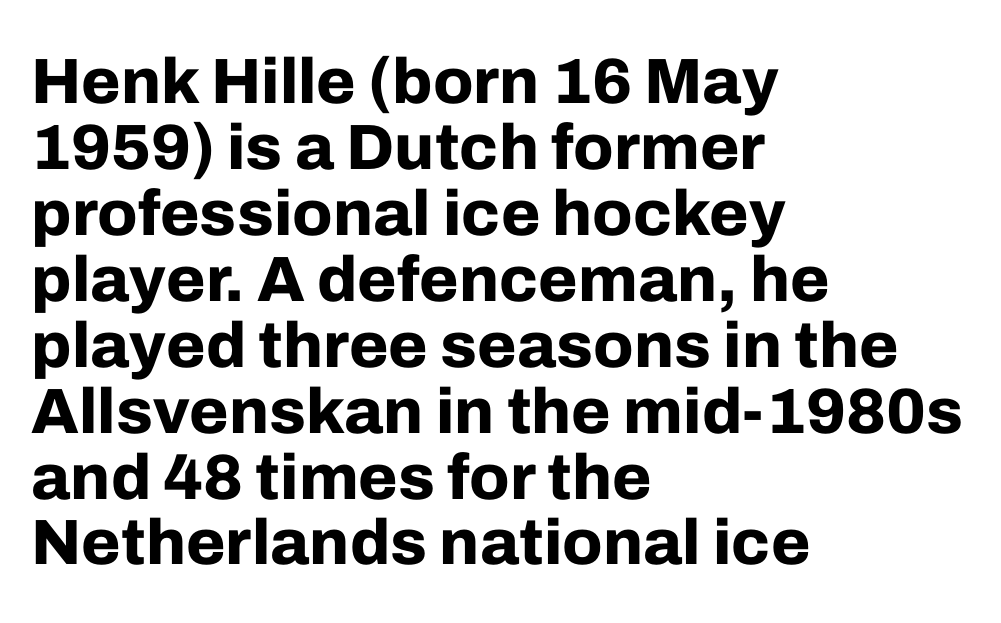
Q: Is the text bold? A: Yes.
Q: Is the text italic (slanted)? A: No, it is upright.
Q: Is the typeface a serif or a sans-serif typeface? A: Sans-serif.
Q: Is the text underlined? A: No.
Q: How is the paragraph aligned? A: Left-aligned.
Q: Is the spacing between letters normal or unusually wide? A: Normal.
Q: Is the spacing between lines tight, normal or loose? A: Tight.
Q: Width (condensed, normal, or wide)? A: Normal.
Q: Stroke contrast? A: Low.
Q: x-height? A: Medium.
Q: Monospaced? A: No.
